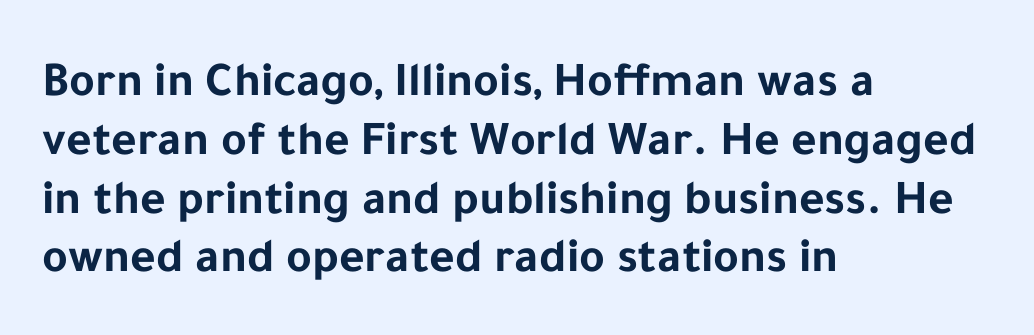
Q: Is the text bold? A: Yes.
Q: Is the text italic (slanted)? A: No, it is upright.
Q: Is the typeface a serif or a sans-serif typeface? A: Sans-serif.
Q: Is the text underlined? A: No.
Q: How is the paragraph aligned? A: Left-aligned.
Q: Is the spacing between letters normal or unusually wide? A: Normal.
Q: Width (condensed, normal, or wide)? A: Normal.
Q: Stroke contrast? A: Low.
Q: x-height? A: Medium.
Q: Monospaced? A: No.
